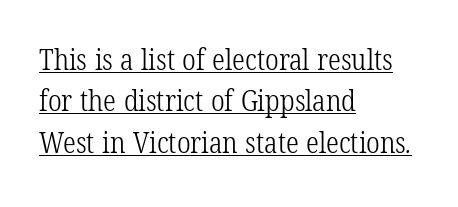
Layout note: lines flush left. Underlined type. Summary of weight: not heavy and not bold. Standard letterfit; no display-style spreading of the glyphs.
